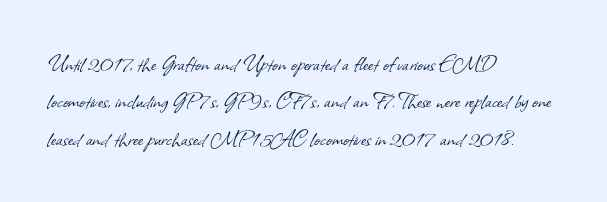
The image shows 25 px text type; set left-aligned, normal line spacing (1.5x), normal letter spacing, not underlined.
